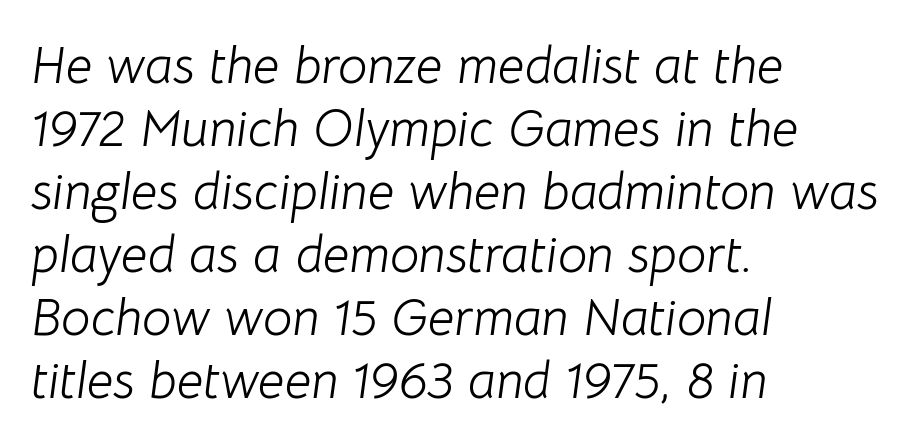
The image shows 52 px light type, italic (leaning right); set left-aligned, line spacing 1.21x, normal letter spacing, not underlined; low stroke contrast and a medium x-height.
